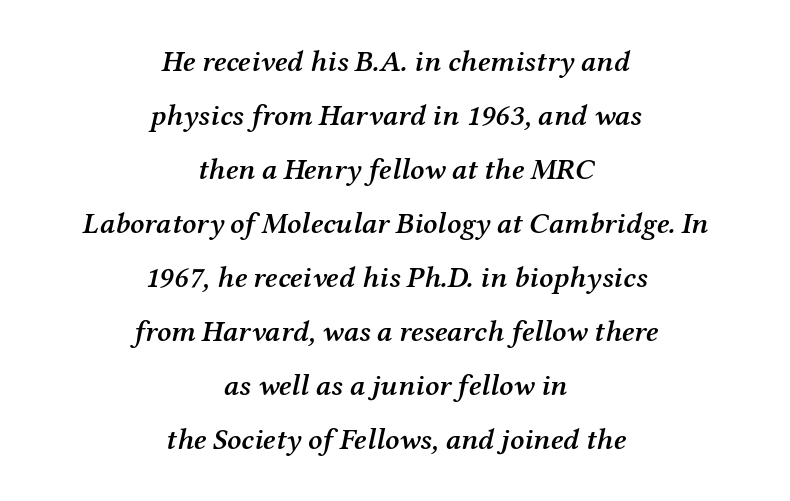
{"serif": "yes", "italic": "yes", "lean": "right", "slant_degrees": 12, "bold": "semi", "weight": "semibold", "width": "normal", "stroke_contrast": "medium", "x_height": "medium", "monospaced": "no", "underline": "no", "align": "center", "line_spacing_ratio": 1.8, "letter_spacing": "normal", "letter_spacing_em": 0.0, "glyph_px": 30}
